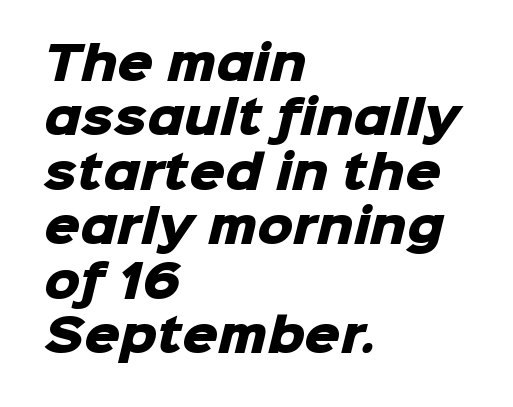
Q: Is the text bold? A: Yes.
Q: Is the typeface a serif or a sans-serif typeface? A: Sans-serif.
Q: Is the text underlined? A: No.
Q: How is the paragraph aligned? A: Left-aligned.
Q: Is the spacing between letters normal or unusually wide? A: Normal.
Q: Width (condensed, normal, or wide)? A: Normal.
Q: Stroke contrast? A: Low.
Q: x-height? A: Medium.
Q: Monospaced? A: No.
